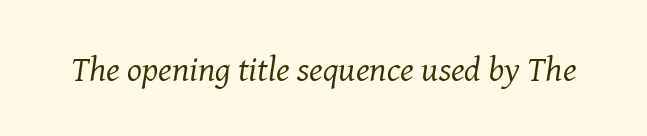
No chunkiness to these letters — they're not bold. Default kerning and tracking; the words read as compact shapes. You can tell it's italic because the verticals aren't actually vertical. Do the characters align in a grid? No, the font is proportional.
